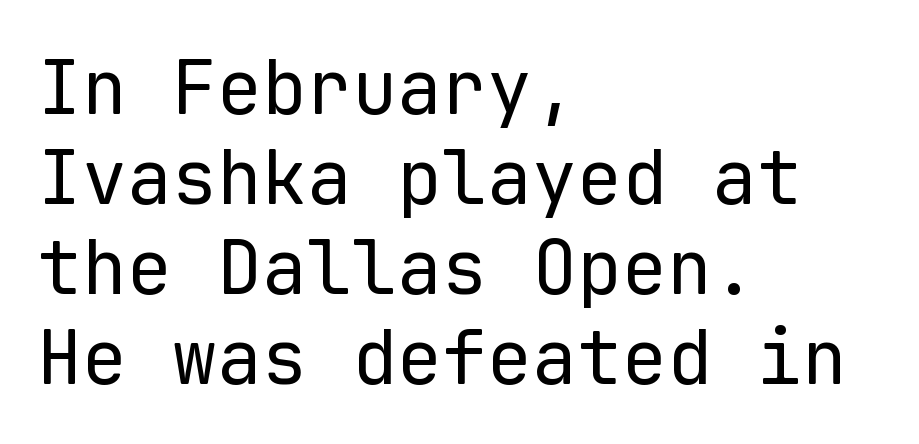
{"serif": "no", "italic": "no", "bold": "no", "weight": "regular", "width": "normal", "stroke_contrast": "low", "x_height": "medium", "monospaced": "yes", "underline": "no", "align": "left", "line_spacing_ratio": 1.2, "letter_spacing": "normal", "letter_spacing_em": 0.0, "glyph_px": 75}
